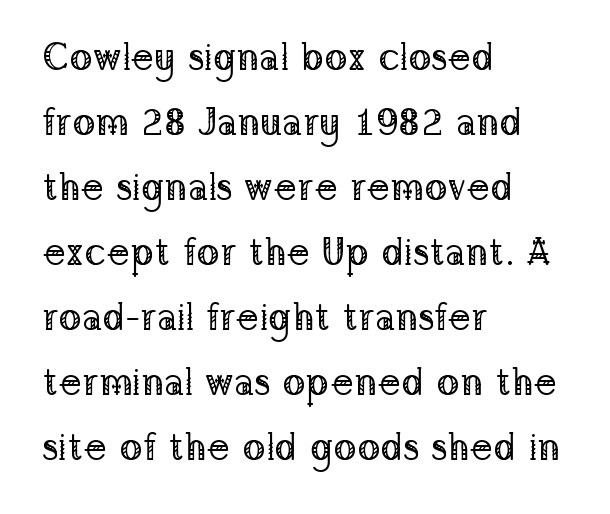
The image shows 38 px regular-weight serif type, upright; set left-aligned, line spacing 1.71x, normal letter spacing, not underlined; low stroke contrast and a medium x-height.
